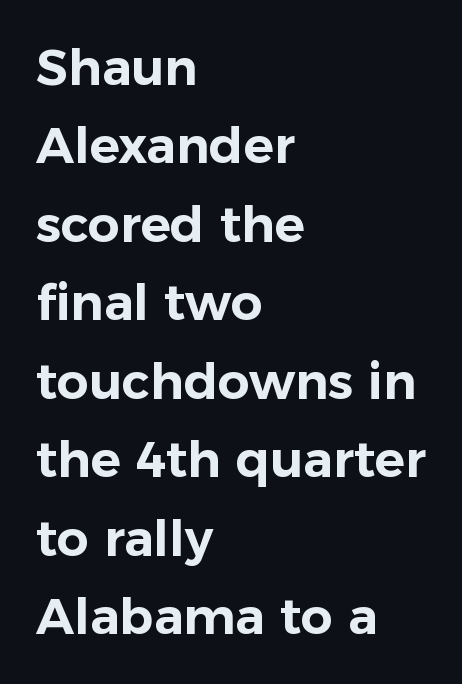
Posture: straight, roman, zero tilt. Note the varied advance widths — an 'i' is clearly narrower than an 'm'. Quick note: interline space is typical. The passage shown is not underscored anywhere. A student would call this left alignment; a typographer would say flush left, rag right.
